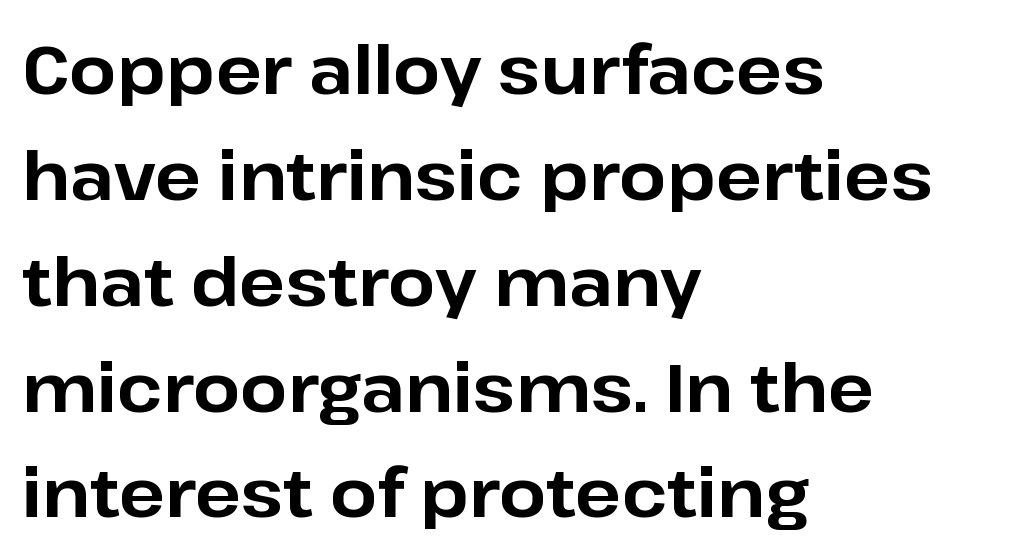
{"serif": "no", "italic": "no", "bold": "yes", "weight": "bold", "width": "normal", "stroke_contrast": "low", "x_height": "medium", "monospaced": "no", "underline": "no", "align": "left", "line_spacing": "normal", "line_spacing_ratio": 1.58, "letter_spacing": "normal", "letter_spacing_em": 0.0, "glyph_px": 67}
